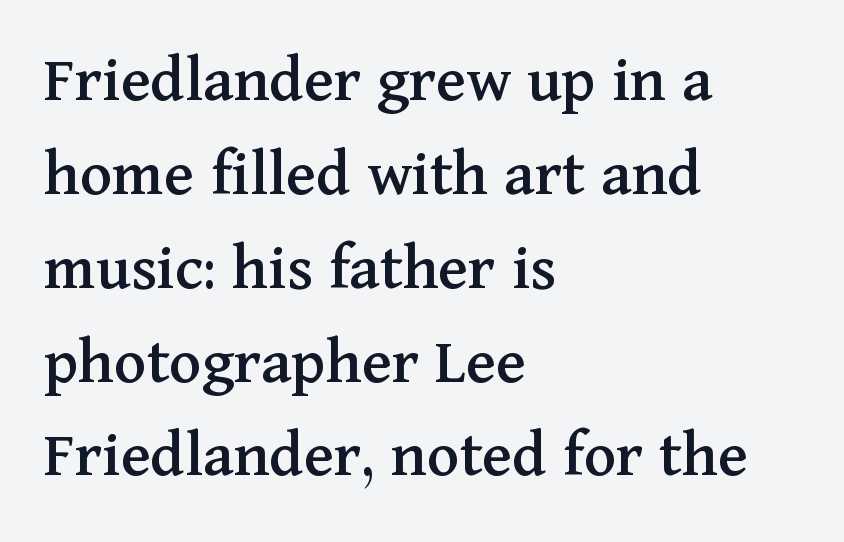
Is there much room between lines? A standard amount, neither cramped nor airy. The glyphs in this specimen are seriffed. Typeset ragged right — the left edge is the straight one. Does extra space separate the letters? No, they use regular spacing. Notice how the stems are strictly vertical — no italics here.
